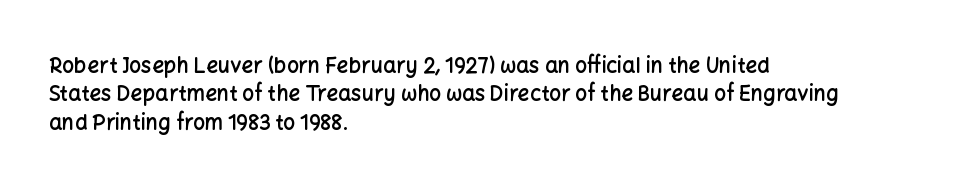
Q: Is the text bold? A: Semi-bold.
Q: Is the text italic (slanted)? A: No, it is upright.
Q: Is the text underlined? A: No.
Q: How is the paragraph aligned? A: Left-aligned.
Q: Is the spacing between letters normal or unusually wide? A: Normal.
Q: Is the spacing between lines tight, normal or loose? A: Normal.
